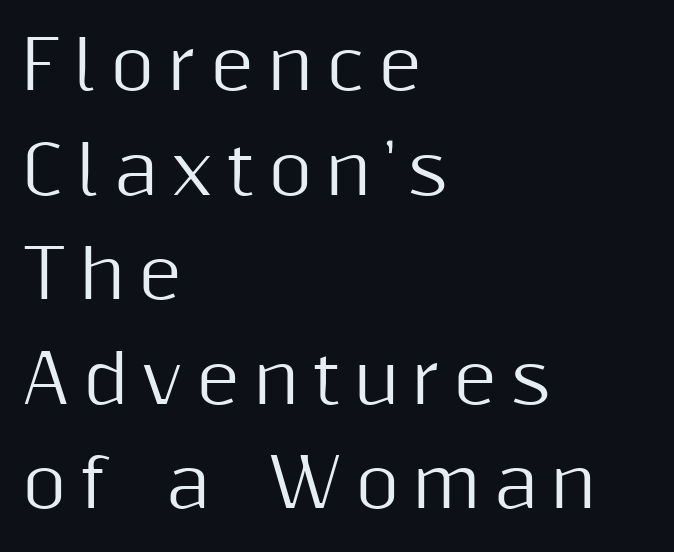
The image shows 67 px sans-serif type, upright; set left-aligned, normal line spacing (1.56x), unusually wide letter spacing (+0.2 em), not underlined; medium stroke contrast and a medium x-height.
